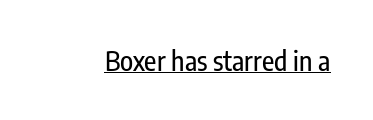
The image shows 27 px text type, upright; set normal letter spacing, underlined.
